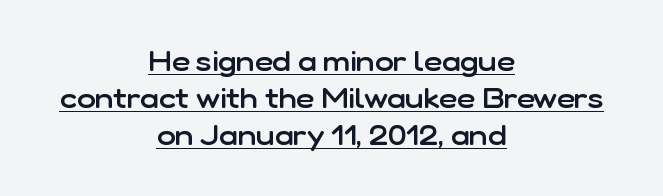
The image shows 28 px semibold sans-serif type, upright; set centered, normal line spacing (1.33x), normal letter spacing, underlined; low stroke contrast and a medium x-height.
